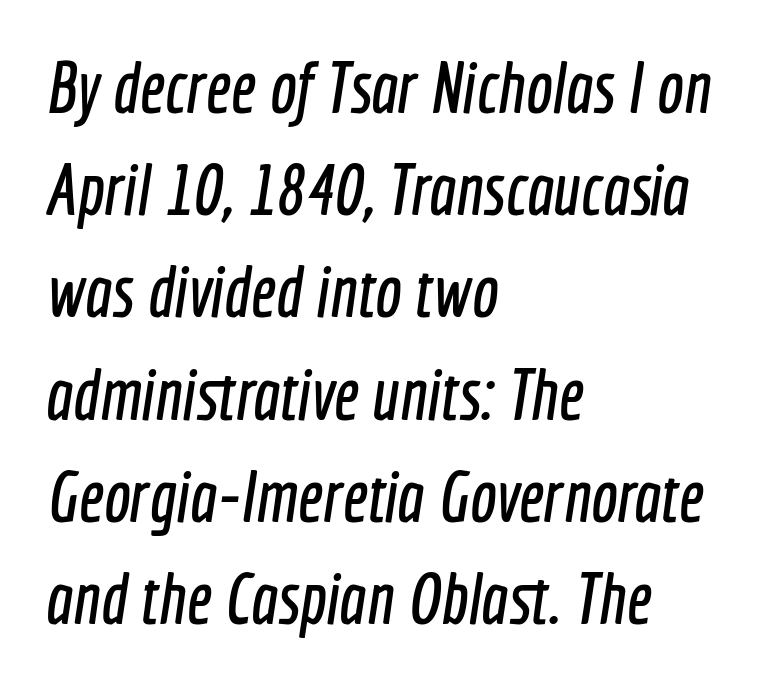
In terms of letterspacing, this is plain default setting. Varying glyph widths throughout — classic text-font behaviour. Check the space under the baseline: it is left empty. The paragraph shown leans on its left margin. Typographically, this falls in the sans-serif category.
